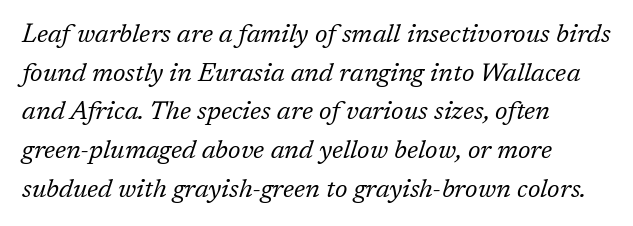
It's the slanting kind of type. Where is the straight margin? On the left. This reads as an unemphasized weight, regular at the heaviest. The space directly below the letters is spotless. This rendering leaves character spacing at its baseline value. Compared with typical paragraphs, the rows here are spaced about the same.
